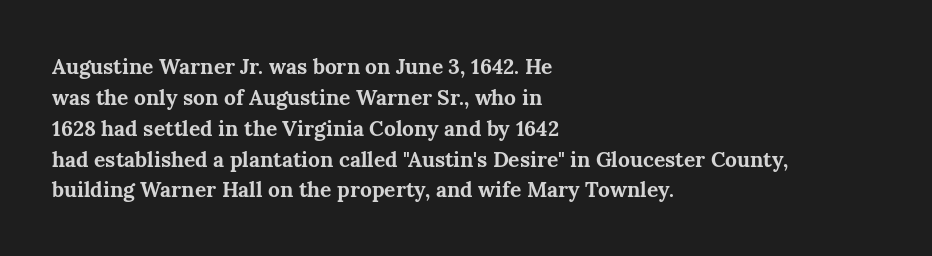
Posture: vertical. A classic flush-left, rag-right setting is used for this passage. Horizontal bands of white between lines are of average thickness. Each word holds together tightly as a unit, with standard inter-letter gaps. The font is running at its bold setting.
